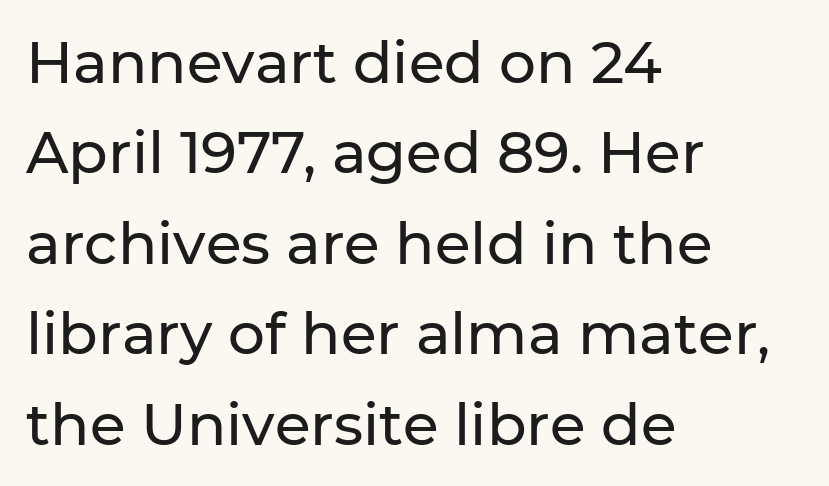
Q: Is the text italic (slanted)? A: No, it is upright.
Q: Is the typeface a serif or a sans-serif typeface? A: Sans-serif.
Q: Is the text underlined? A: No.
Q: How is the paragraph aligned? A: Left-aligned.
Q: Is the spacing between letters normal or unusually wide? A: Normal.
Q: Is the spacing between lines tight, normal or loose? A: Normal.
Q: Width (condensed, normal, or wide)? A: Normal.
Q: Stroke contrast? A: Low.
Q: x-height? A: Medium.
Q: Monospaced? A: No.
